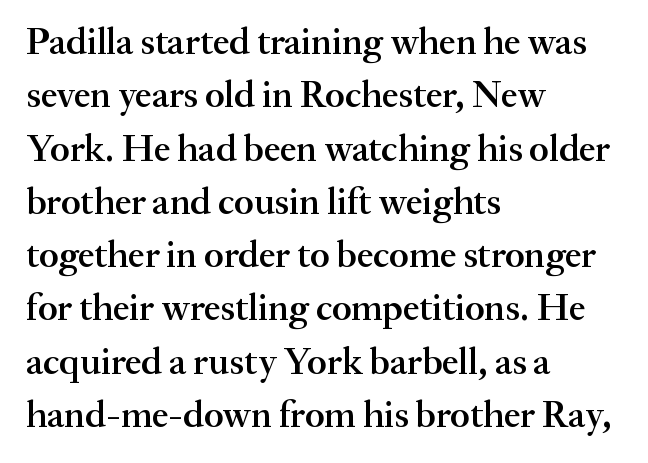
{"serif": "yes", "italic": "no", "bold": "semi", "weight": "semibold", "width": "normal", "stroke_contrast": "medium", "x_height": "small", "monospaced": "no", "underline": "no", "align": "left", "line_spacing": "normal", "line_spacing_ratio": 1.44, "letter_spacing": "normal", "letter_spacing_em": 0.0, "glyph_px": 37}
